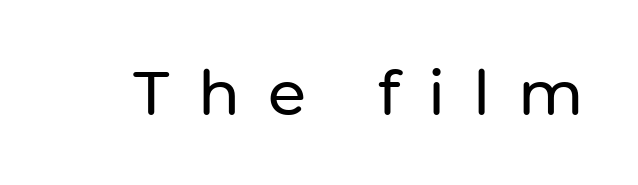
Q: Is the text italic (slanted)? A: No, it is upright.
Q: Is the typeface a serif or a sans-serif typeface? A: Sans-serif.
Q: Is the text underlined? A: No.
Q: Is the spacing between letters normal or unusually wide? A: Unusually wide.
Q: Width (condensed, normal, or wide)? A: Normal.
Q: Stroke contrast? A: Low.
Q: x-height? A: Medium.
Q: Monospaced? A: No.
